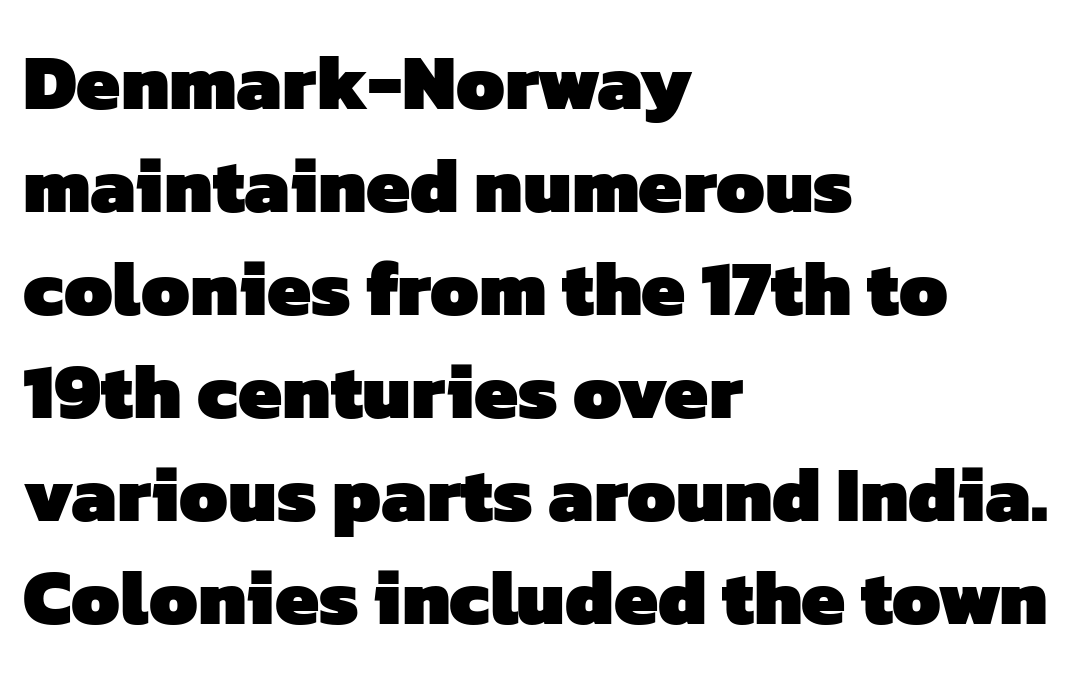
{"serif": "no", "bold": "yes", "weight": "heavy", "width": "normal", "stroke_contrast": "low", "x_height": "medium", "monospaced": "no", "underline": "no", "align": "left", "line_spacing": "normal", "line_spacing_ratio": 1.32, "letter_spacing": "normal", "letter_spacing_em": 0.0, "glyph_px": 78}
